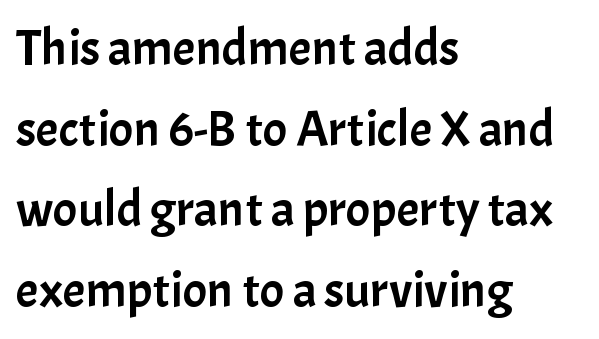
The designer left line spacing at the default. This sample has the flowing, uneven cadence of proportional lettering. Standard letterfit; no display-style spreading of the glyphs. This is the regular roman posture of the typeface.
